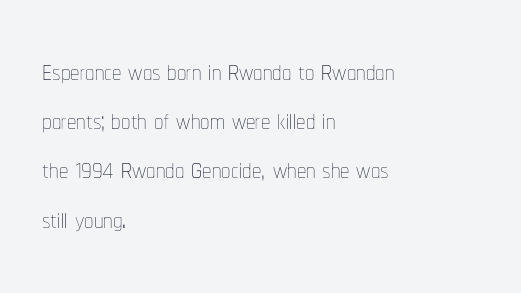
The image shows 37 px thin, condensed type, upright; set left-aligned, normal line spacing (1.33x), normal letter spacing, not underlined; low stroke contrast and a medium x-height.
